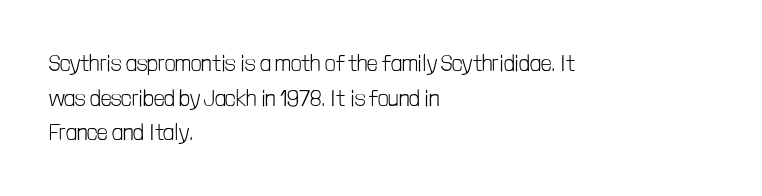
{"italic": "no", "bold": "no", "underline": "no", "align": "left", "line_spacing": "normal", "line_spacing_ratio": 1.51, "letter_spacing": "normal", "letter_spacing_em": 0.0, "glyph_px": 23}
